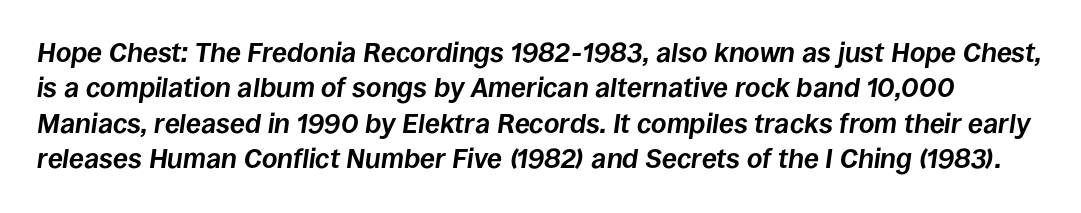
The image shows 27 px bold type, italic (leaning right); set normal line spacing (1.31x), normal letter spacing, not underlined.
